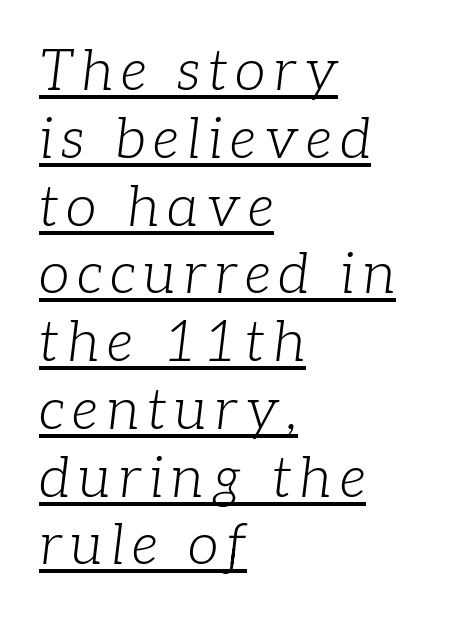
{"serif": "yes", "italic": "yes", "lean": "right", "slant_degrees": 7, "bold": "no", "weight": "light", "width": "normal", "stroke_contrast": "low", "x_height": "medium", "monospaced": "no", "underline": "yes", "align": "left", "line_spacing_ratio": 1.21, "glyph_px": 56}
